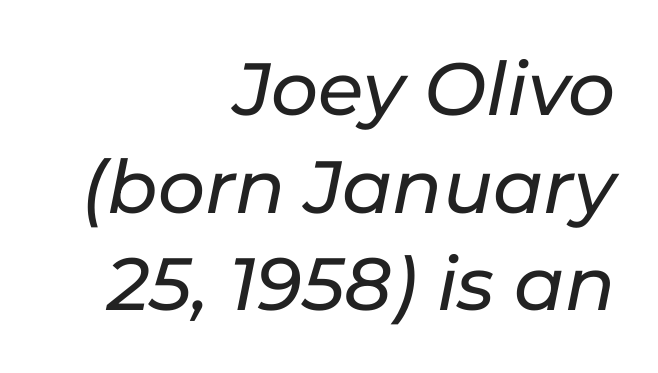
Q: Is the text italic (slanted)? A: Yes, it leans right by about 11 degrees.
Q: Is the text underlined? A: No.
Q: How is the paragraph aligned? A: Right-aligned.
Q: Is the spacing between letters normal or unusually wide? A: Normal.
Q: Is the spacing between lines tight, normal or loose? A: Normal.
Q: Width (condensed, normal, or wide)? A: Normal.
Q: Stroke contrast? A: Low.
Q: x-height? A: Medium.
Q: Monospaced? A: No.
